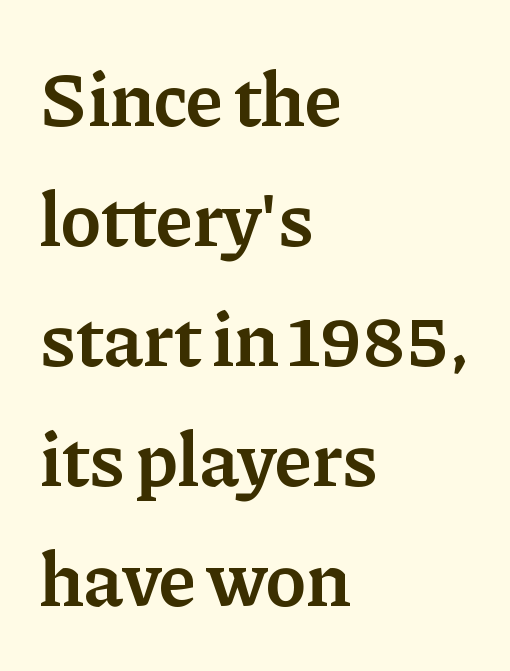
{"serif": "yes", "italic": "no", "bold": "semi", "weight": "semibold", "width": "normal", "stroke_contrast": "low", "x_height": "medium", "monospaced": "no", "underline": "no", "align": "left", "line_spacing": "normal", "line_spacing_ratio": 1.56, "letter_spacing": "normal", "letter_spacing_em": 0.0, "glyph_px": 77}
